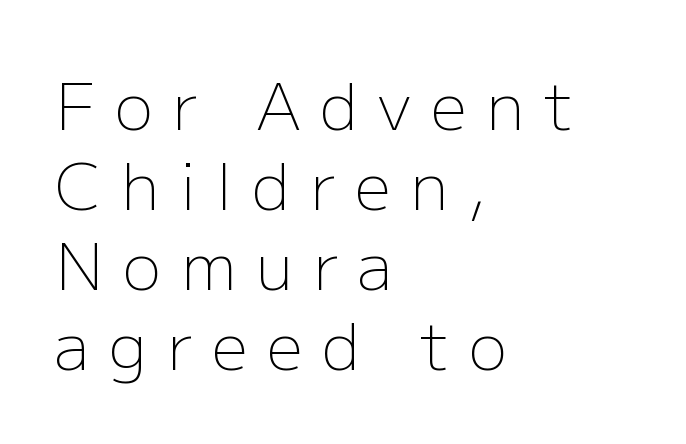
The line texture is sparse and dotted thanks to wide tracking. Type style note: lacks serifs. When letters stand straight like this, we call the style roman or upright. Heft: none added — not bold.
